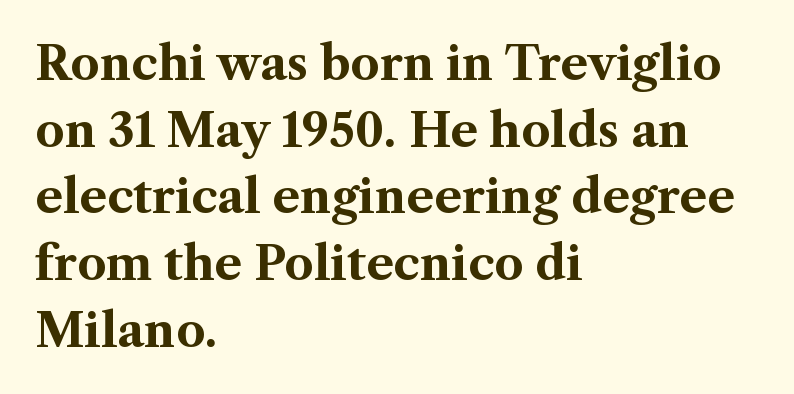
Normally led — the rows are evenly, conventionally spaced. Italic? Not at all — the glyphs are vertical. Does the weight exceed regular? Yes, all the way to bold. Beneath every word, the page is bare.
